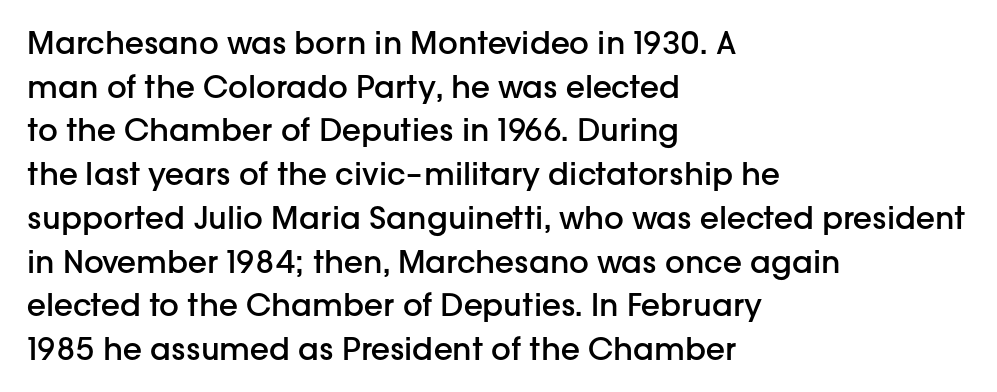
These lines keep a tight, regular rhythm from letter to letter. The string is rendered with underlining switched off. If you drew a line through each stem, it would be perfectly vertical. The block of text has a typical density, with ordinary space between rows. Emphasis by weight is partial: semibold.
